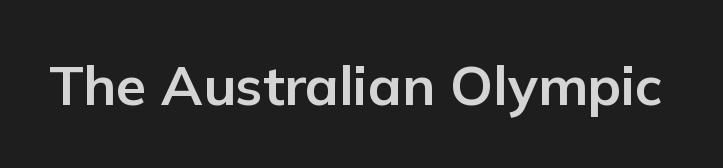
Unlike italic type, these characters show no tilt at all. Nothing unusual about the tracking: characters are spaced as the font intends. The type family on display is of the sans-serif kind. Looks like regular typesetting: each glyph gets only the width it needs.
